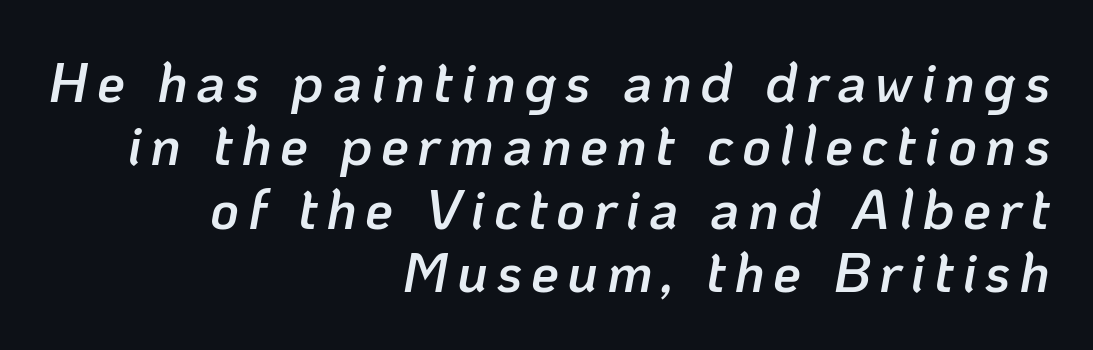
{"italic": "yes", "lean": "right", "slant_degrees": 10, "bold": "semi", "weight": "semibold", "width": "normal", "stroke_contrast": "low", "x_height": "medium", "monospaced": "no", "underline": "no", "align": "right", "line_spacing": "tight", "line_spacing_ratio": 1.13, "glyph_px": 56}
